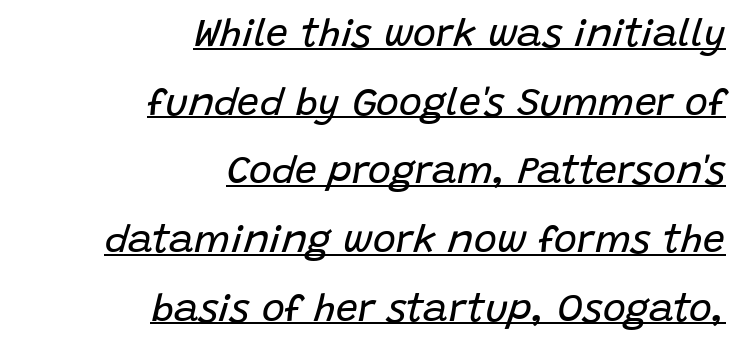
The image shows 39 px regular-weight type, italic (leaning right); set right-aligned, line spacing 1.76x, normal letter spacing, underlined; low stroke contrast and a large x-height.
